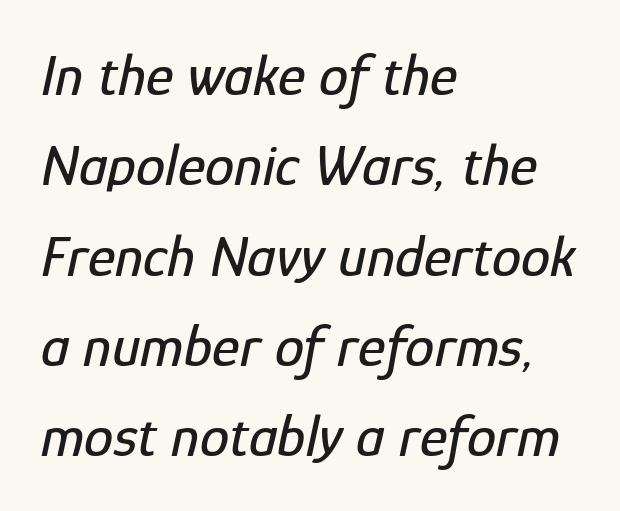
{"italic": "yes", "lean": "right", "slant_degrees": 12, "width": "condensed", "stroke_contrast": "low", "x_height": "medium", "monospaced": "no", "underline": "no", "align": "left", "line_spacing": "normal", "line_spacing_ratio": 1.53, "letter_spacing": "normal", "letter_spacing_em": 0.0, "glyph_px": 59}
